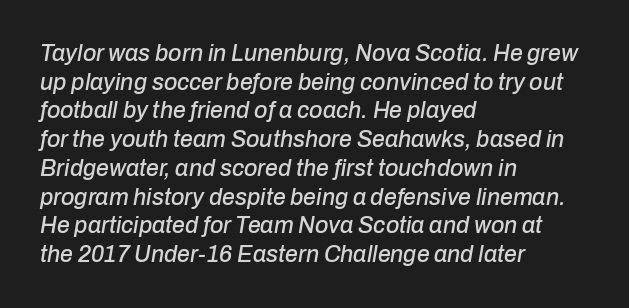
The image shows 23 px text type, italic (leaning right); set left-aligned, normal line spacing (1.25x), normal letter spacing, not underlined.
